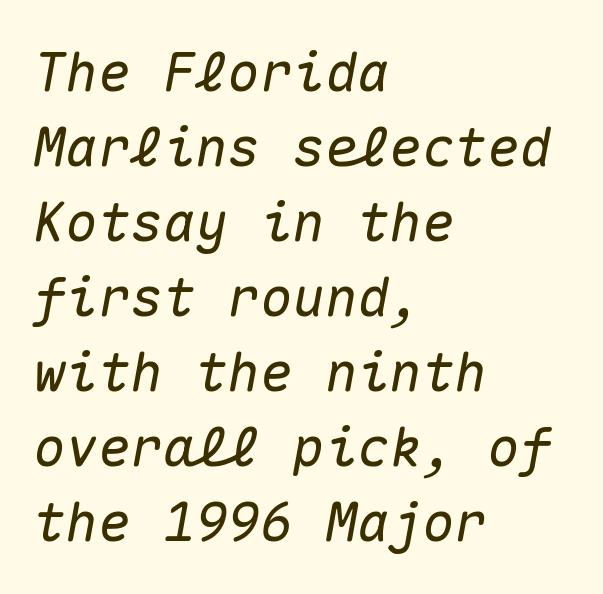
This rendering leaves character spacing at its baseline value. The specimen omits any rule beneath the text block's lines. One-word summary of the alignment: left. The rendering uses typewriter-style spacing with identical character cells. The passage shown stacks its lines at a standard gap.
